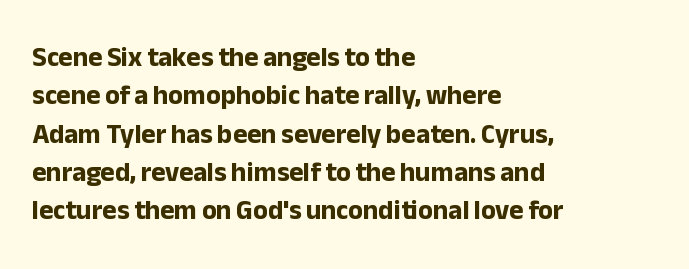
The image shows 27 px bold type, upright; set left-aligned, normal line spacing (1.42x), normal letter spacing, not underlined.
